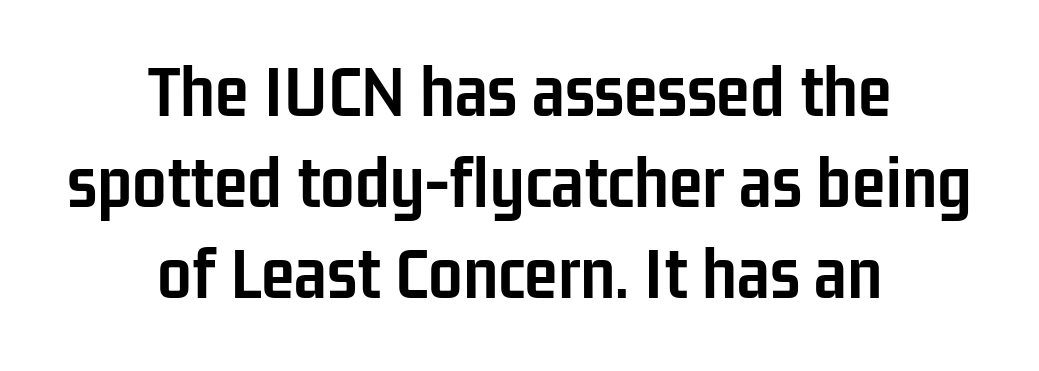
The image shows 77 px semibold, condensed sans-serif type, upright; set centered, line spacing 1.18x, normal letter spacing, not underlined; low stroke contrast and a medium x-height.
